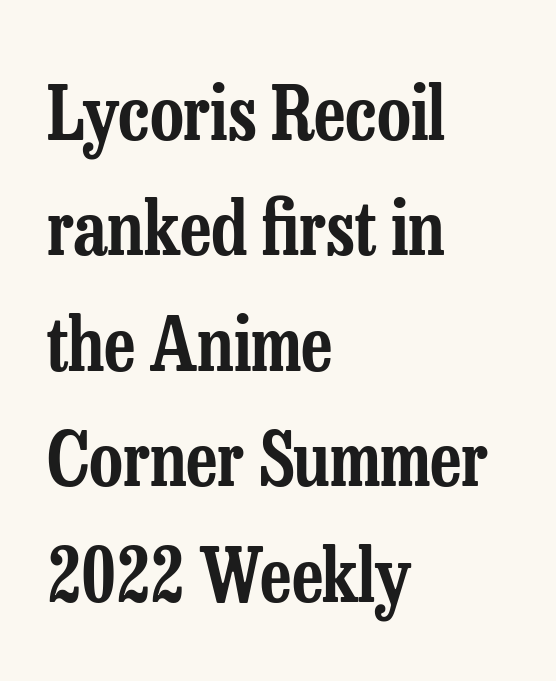
The passage shown is typeset with a serif family. Posture: vertical. Rows of type keep a routine distance in the vertical direction. The foot of each line stays bare and open.
